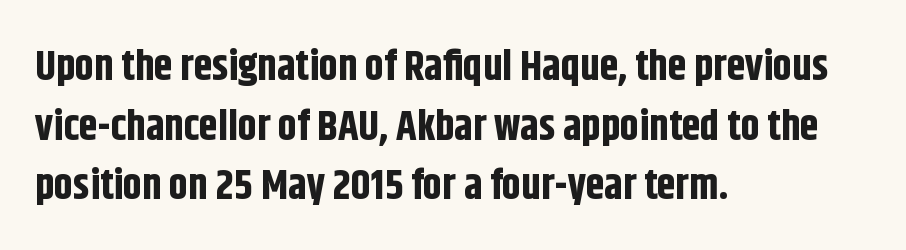
{"serif": "no", "italic": "no", "bold": "yes", "weight": "bold", "width": "condensed", "stroke_contrast": "low", "x_height": "large", "monospaced": "no", "underline": "no", "align": "left", "line_spacing": "normal", "line_spacing_ratio": 1.42, "letter_spacing": "normal", "letter_spacing_em": 0.0, "glyph_px": 42}
